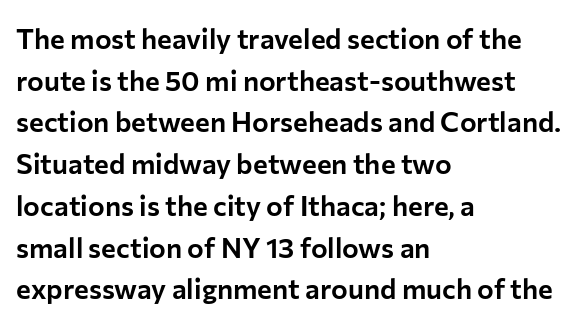
{"serif": "no", "italic": "no", "width": "normal", "stroke_contrast": "low", "x_height": "medium", "monospaced": "no", "underline": "no", "align": "left", "line_spacing": "normal", "line_spacing_ratio": 1.49, "letter_spacing": "normal", "letter_spacing_em": 0.0, "glyph_px": 28}
